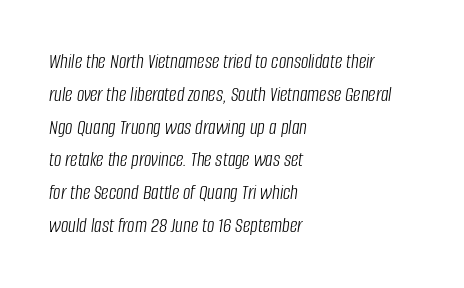
The letters sit at their default tracking, neither squeezed nor spread. Is the block centered? No — it sits flush against the left margin. The string is rendered with underlining switched off. Weight: regular or lighter. Italic? Definitely — the glyphs are oblique.
